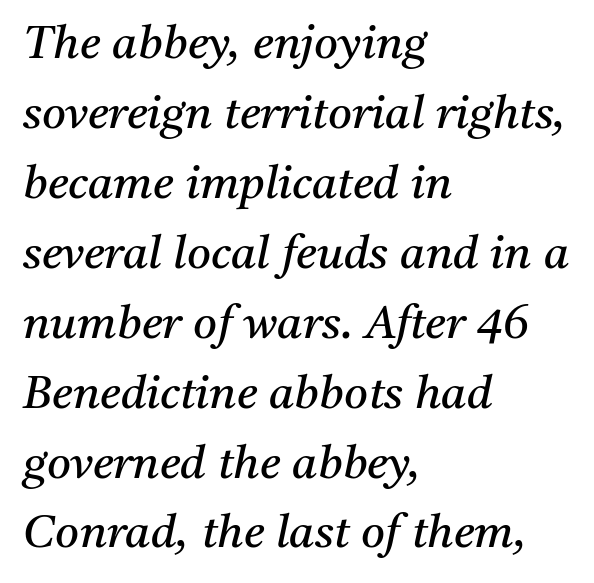
The image shows 46 px regular-weight serif type, italic (leaning right); set left-aligned, normal line spacing (1.52x), normal letter spacing, not underlined; medium stroke contrast and a medium x-height.
